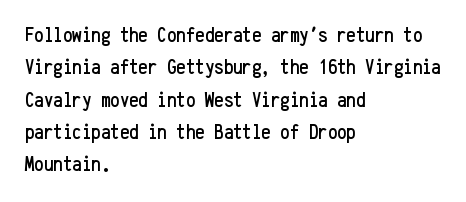
{"italic": "no", "underline": "no", "align": "left", "line_spacing": "normal", "line_spacing_ratio": 1.54, "letter_spacing": "normal", "letter_spacing_em": 0.0, "glyph_px": 21}
